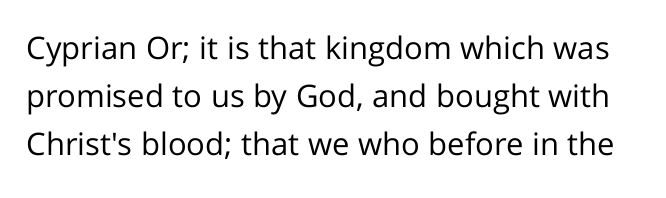
Leading: standard. Weight: regular or lighter. The letters advance in unequal steps, a hallmark of proportional type. The words here are not underlined. Is the letter spacing exaggerated? No — it looks like the ordinary default.
